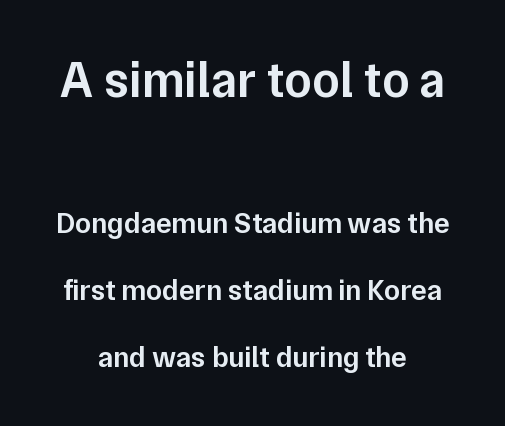
Q: Is the text bold? A: Semi-bold.
Q: Is the text italic (slanted)? A: No, it is upright.
Q: Is the typeface a serif or a sans-serif typeface? A: Sans-serif.
Q: Is the text underlined? A: No.
Q: How is the paragraph aligned? A: Centered.
Q: Is the spacing between letters normal or unusually wide? A: Normal.
Q: Is the spacing between lines tight, normal or loose? A: Loose.
Q: Which block of text is set in a larger size, the first (top) or the second (bottom)? A: The first (top) one.
Q: Width (condensed, normal, or wide)? A: Normal.
Q: Stroke contrast? A: Low.
Q: x-height? A: Medium.
Q: Monospaced? A: No.
